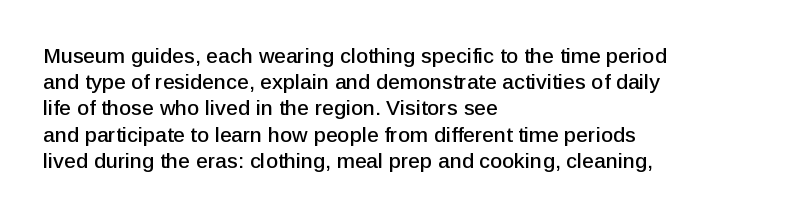
A typesetter would call this leading conventional body-copy spacing. Upright lettering throughout. This rendering uses left alignment, leaving the right contour irregular. The letterforms sit shoulder to shoulder at normal distance. Decoration check: the copy has no underline.
